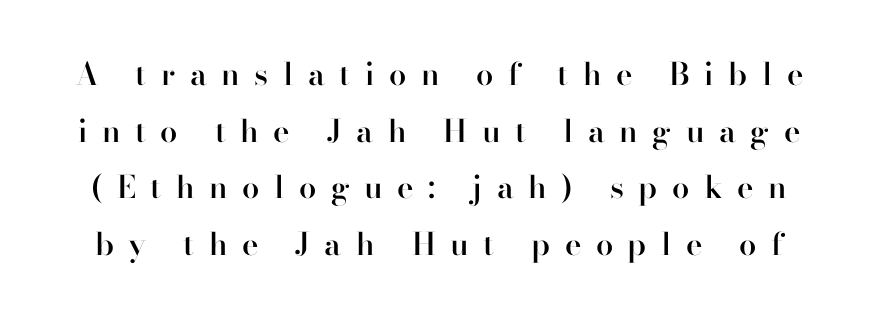
The image shows 31 px semibold serif type, upright; set line spacing 1.83x, unusually wide letter spacing (+0.47 em), not underlined; high stroke contrast and a small x-height.
